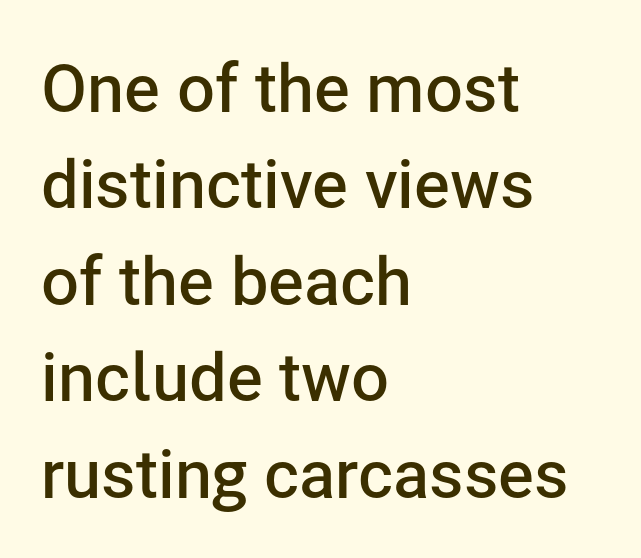
{"serif": "no", "italic": "no", "bold": "semi", "weight": "semibold", "width": "normal", "stroke_contrast": "low", "x_height": "medium", "monospaced": "no", "underline": "no", "align": "left", "line_spacing": "normal", "line_spacing_ratio": 1.44, "letter_spacing": "normal", "letter_spacing_em": 0.0, "glyph_px": 67}
